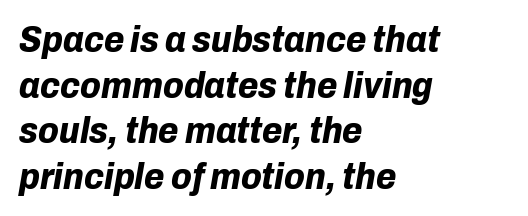
Q: Is the text bold? A: Yes.
Q: Is the text italic (slanted)? A: Yes, it leans right by about 10 degrees.
Q: Is the text underlined? A: No.
Q: How is the paragraph aligned? A: Left-aligned.
Q: Is the spacing between letters normal or unusually wide? A: Normal.
Q: Width (condensed, normal, or wide)? A: Normal.
Q: Stroke contrast? A: Low.
Q: x-height? A: Medium.
Q: Monospaced? A: No.
